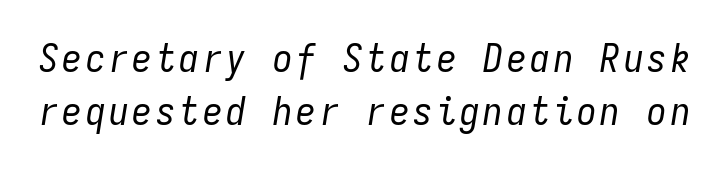
The image shows 39 px regular-weight, condensed type, italic (leaning right), monospaced; set normal line spacing (1.35x), not underlined; low stroke contrast and a medium x-height.
